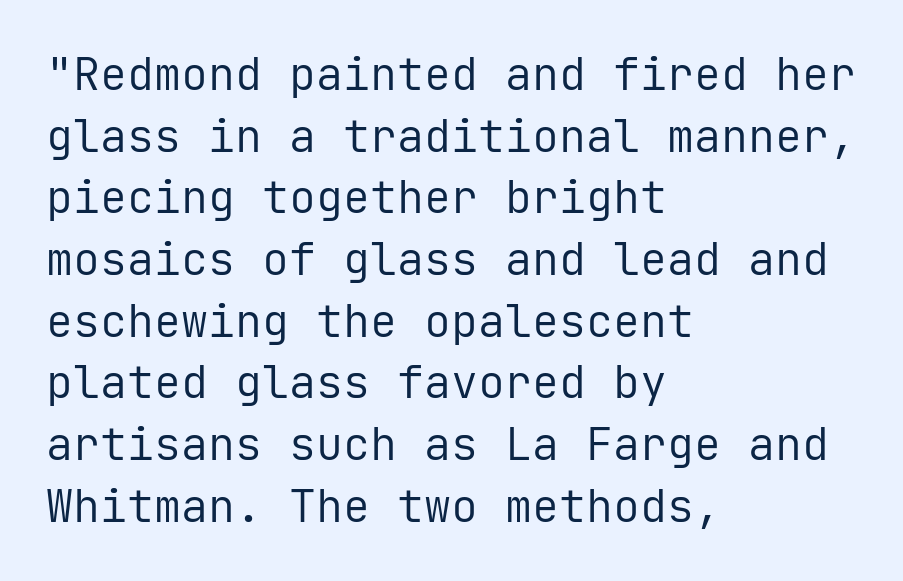
Q: Is the text bold? A: No.
Q: Is the text italic (slanted)? A: No, it is upright.
Q: Is the typeface a serif or a sans-serif typeface? A: Sans-serif.
Q: Is the text underlined? A: No.
Q: How is the paragraph aligned? A: Left-aligned.
Q: Is the spacing between letters normal or unusually wide? A: Normal.
Q: Is the spacing between lines tight, normal or loose? A: Normal.
Q: Width (condensed, normal, or wide)? A: Normal.
Q: Stroke contrast? A: Low.
Q: x-height? A: Medium.
Q: Monospaced? A: Yes.
